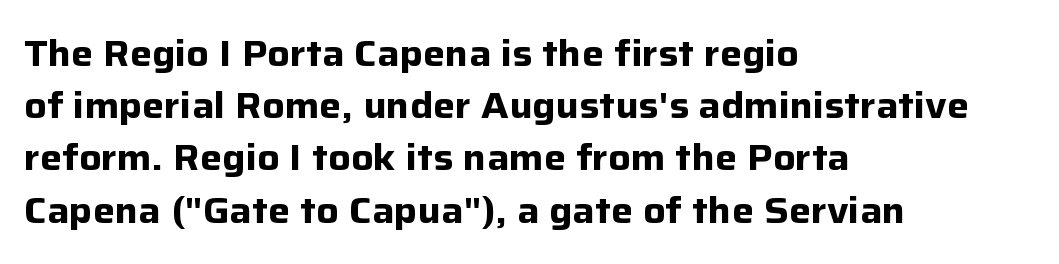
Q: Is the text bold? A: Yes.
Q: Is the text italic (slanted)? A: No, it is upright.
Q: Is the typeface a serif or a sans-serif typeface? A: Sans-serif.
Q: Is the text underlined? A: No.
Q: How is the paragraph aligned? A: Left-aligned.
Q: Is the spacing between letters normal or unusually wide? A: Normal.
Q: Is the spacing between lines tight, normal or loose? A: Normal.
Q: Width (condensed, normal, or wide)? A: Normal.
Q: Stroke contrast? A: Low.
Q: x-height? A: Medium.
Q: Monospaced? A: No.
